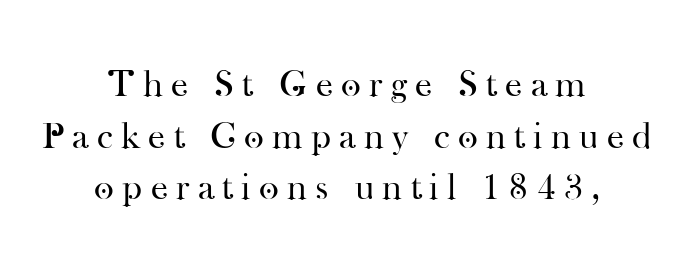
Check the space under the baseline: it is left empty. Do the characters align in a grid? No, the font is proportional. Designer's note — italics off, roman on. In CSS terms this would be text-align: center.
